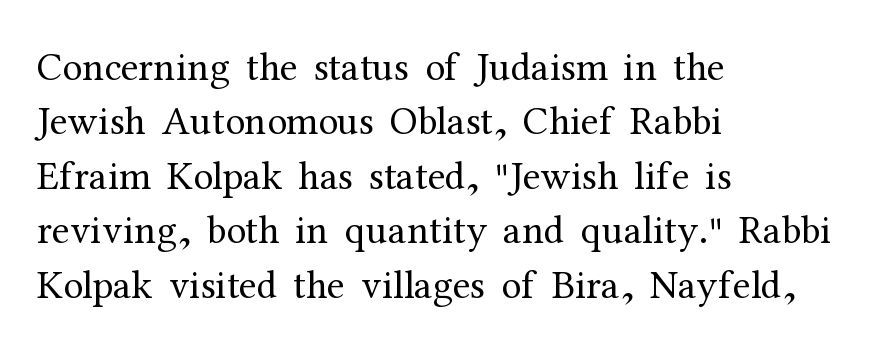
Q: Is the text bold? A: No.
Q: Is the text italic (slanted)? A: No, it is upright.
Q: Is the typeface a serif or a sans-serif typeface? A: Serif.
Q: Is the text underlined? A: No.
Q: How is the paragraph aligned? A: Left-aligned.
Q: Is the spacing between letters normal or unusually wide? A: Normal.
Q: Is the spacing between lines tight, normal or loose? A: Normal.
Q: Width (condensed, normal, or wide)? A: Normal.
Q: Stroke contrast? A: Medium.
Q: x-height? A: Medium.
Q: Monospaced? A: No.
